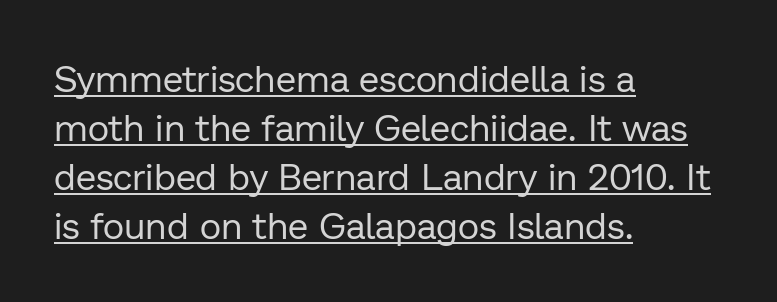
{"serif": "no", "italic": "no", "bold": "no", "weight": "regular", "width": "normal", "stroke_contrast": "low", "x_height": "medium", "monospaced": "no", "underline": "yes", "align": "left", "line_spacing": "normal", "line_spacing_ratio": 1.32, "letter_spacing": "normal", "letter_spacing_em": 0.0, "glyph_px": 37}
